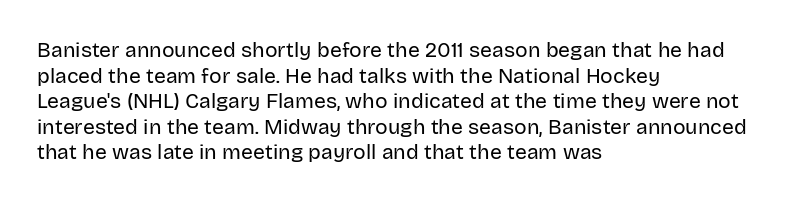
{"italic": "no", "bold": "no", "underline": "no", "align": "left", "line_spacing_ratio": 1.22, "letter_spacing": "normal", "letter_spacing_em": 0.0, "glyph_px": 21}
